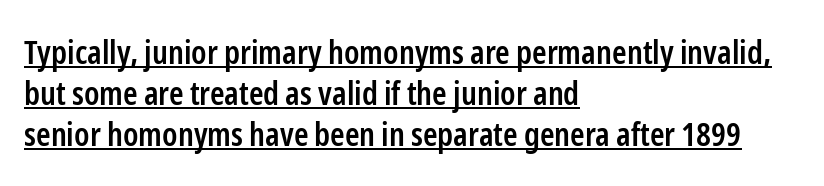
The image shows 33 px semibold, condensed sans-serif type, upright; set left-aligned, line spacing 1.24x, normal letter spacing, underlined; low stroke contrast and a medium x-height.
